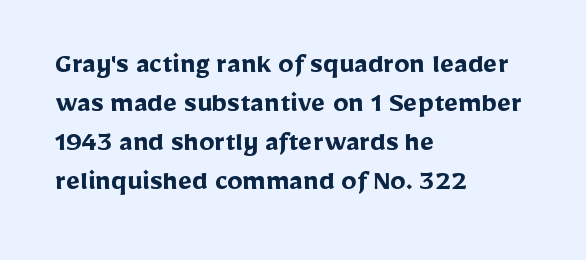
The image shows 31 px semibold sans-serif type, upright; set left-aligned, normal line spacing (1.26x), normal letter spacing, not underlined; low stroke contrast and a medium x-height.
